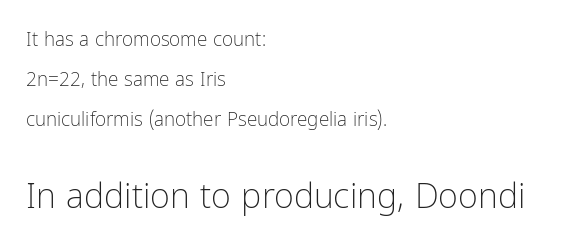
The image shows 34 px light, condensed sans-serif type, upright; set left-aligned, loose line spacing (2.1x), normal letter spacing, not underlined; the second (bottom) block is 1.79x larger; low stroke contrast and a medium x-height.
